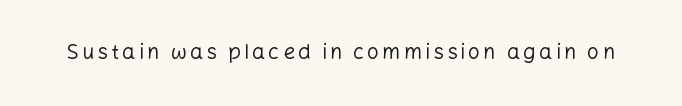
{"italic": "no", "bold": "no", "underline": "no", "glyph_px": 21}
